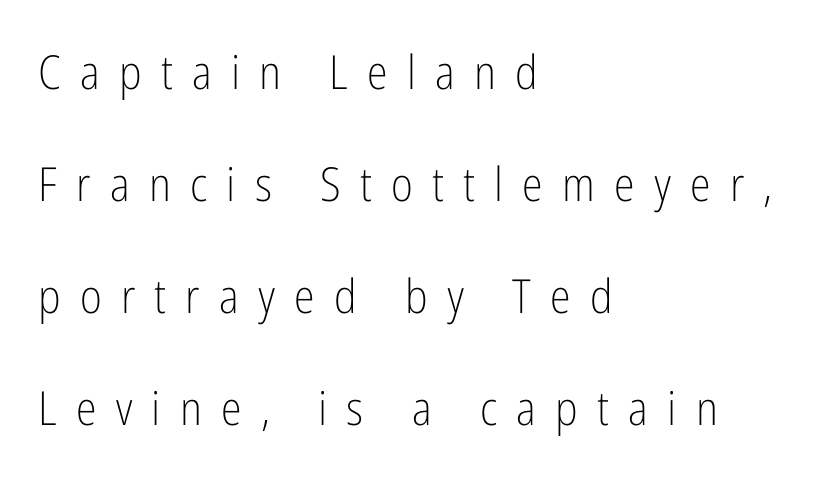
Q: Is the text bold? A: No.
Q: Is the text italic (slanted)? A: No, it is upright.
Q: Is the typeface a serif or a sans-serif typeface? A: Sans-serif.
Q: Is the text underlined? A: No.
Q: How is the paragraph aligned? A: Left-aligned.
Q: Is the spacing between letters normal or unusually wide? A: Unusually wide.
Q: Is the spacing between lines tight, normal or loose? A: Loose.
Q: Width (condensed, normal, or wide)? A: Condensed.
Q: Stroke contrast? A: Low.
Q: x-height? A: Medium.
Q: Monospaced? A: No.
